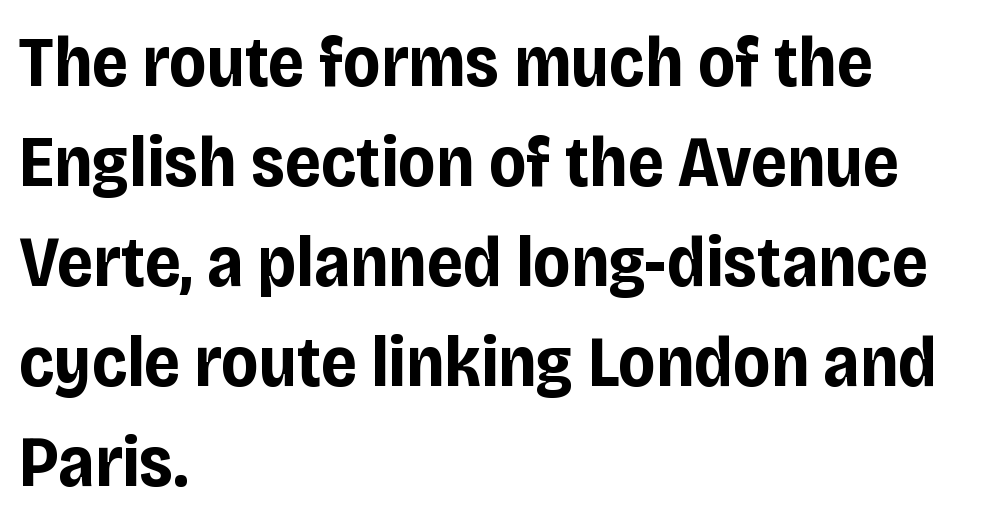
Is there any slant? The stems are plumb. Horizontal bands of white between lines are of average thickness. This is heavy type, rendered in bold. The typesetter chose a ragged-right arrangement here. The type family on display is of the sans-serif kind. Compared with typical body copy, the letter spacing here is the same.
